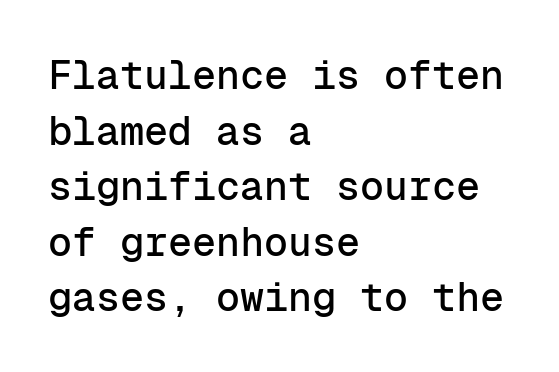
{"serif": "no", "italic": "no", "width": "normal", "stroke_contrast": "low", "x_height": "medium", "monospaced": "yes", "underline": "no", "align": "left", "line_spacing": "normal", "line_spacing_ratio": 1.39, "letter_spacing": "normal", "letter_spacing_em": 0.0, "glyph_px": 40}
